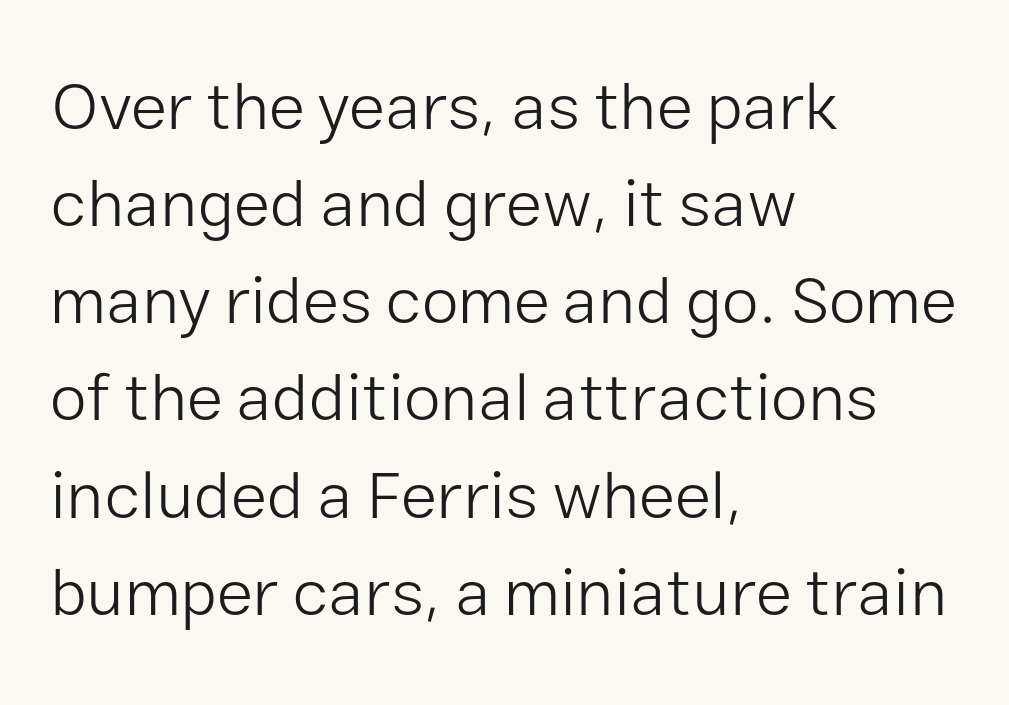
{"serif": "no", "italic": "no", "bold": "no", "weight": "light", "width": "normal", "stroke_contrast": "low", "x_height": "medium", "monospaced": "no", "underline": "no", "align": "left", "line_spacing": "normal", "line_spacing_ratio": 1.45, "letter_spacing": "normal", "letter_spacing_em": 0.0, "glyph_px": 67}
